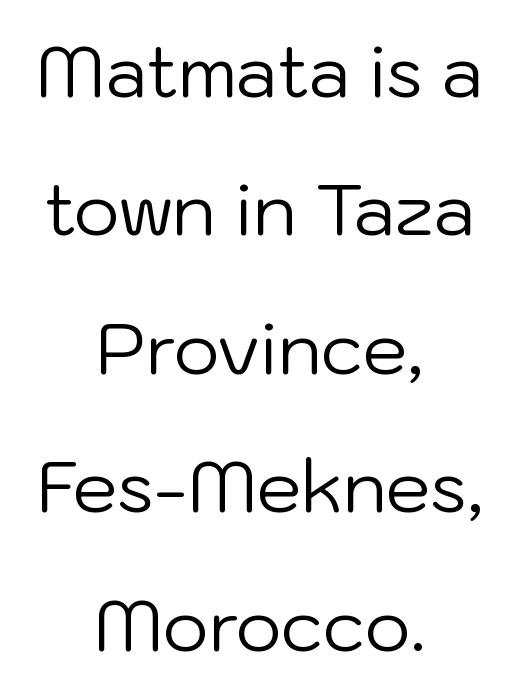
The image shows 71 px regular-weight sans-serif type, upright; set centered, loose line spacing (1.95x), normal letter spacing, not underlined; low stroke contrast and a medium x-height.
